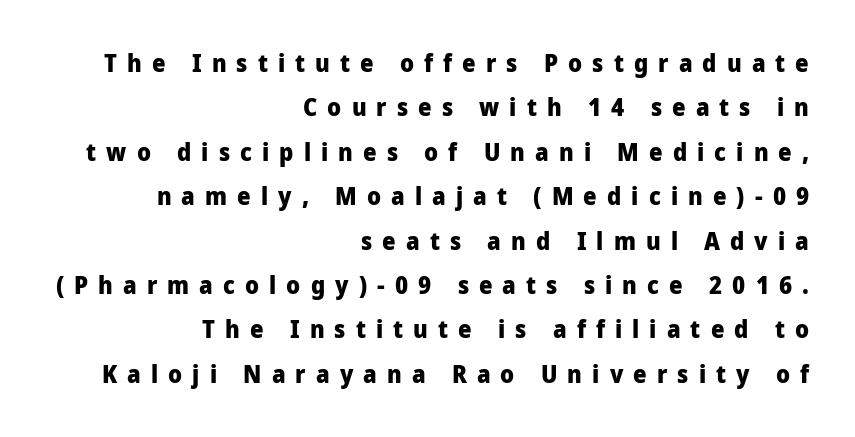
Q: Is the text bold? A: Yes.
Q: Is the text italic (slanted)? A: No, it is upright.
Q: Is the text underlined? A: No.
Q: How is the paragraph aligned? A: Right-aligned.
Q: Is the spacing between letters normal or unusually wide? A: Unusually wide.
